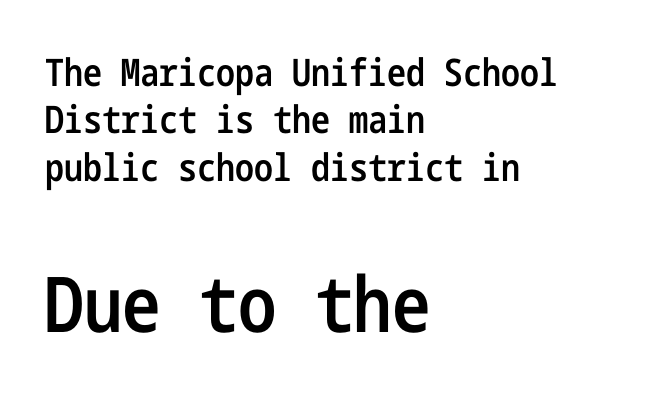
Regarding leading, the lines here are spaced in the standard way. The zone under the glyphs is completely vacant. A somewhat darkened texture: the type is semibold rather than bold. Stroke terminals: plain, sans-serif. Every stem runs plumb, perpendicular to the baseline. The passage shown begins with its smaller block and ends with its larger one.
